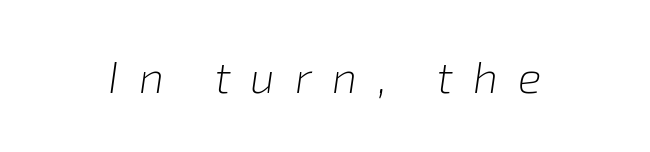
{"italic": "yes", "lean": "right", "slant_degrees": 8, "bold": "no", "weight": "light", "width": "normal", "stroke_contrast": "low", "x_height": "medium", "monospaced": "no", "underline": "no", "letter_spacing": "wide", "letter_spacing_em": 0.46, "glyph_px": 44}
